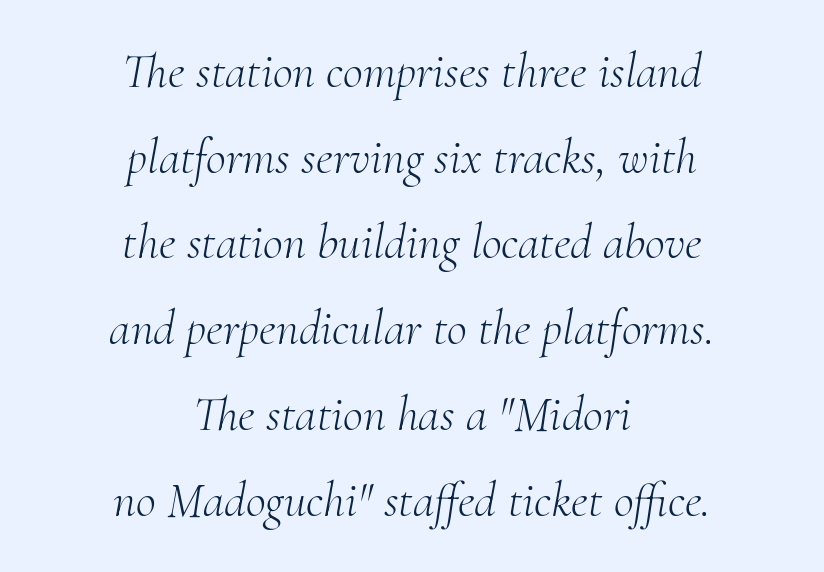
{"serif": "yes", "italic": "yes", "lean": "right", "slant_degrees": 10, "bold": "no", "weight": "light", "width": "normal", "stroke_contrast": "medium", "x_height": "small", "monospaced": "no", "underline": "no", "align": "center", "line_spacing_ratio": 1.75, "letter_spacing": "normal", "letter_spacing_em": 0.0, "glyph_px": 49}
